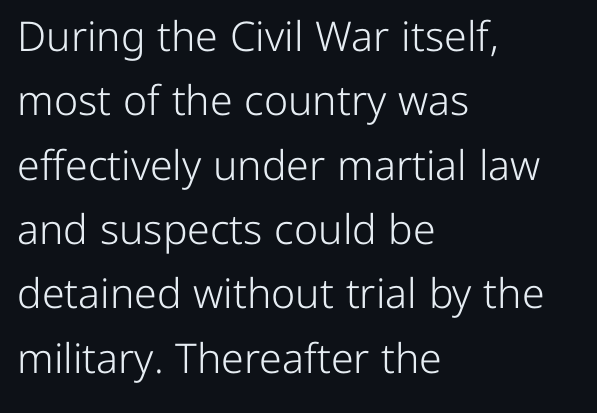
Q: Is the text bold? A: No.
Q: Is the text italic (slanted)? A: No, it is upright.
Q: Is the typeface a serif or a sans-serif typeface? A: Sans-serif.
Q: Is the text underlined? A: No.
Q: How is the paragraph aligned? A: Left-aligned.
Q: Is the spacing between letters normal or unusually wide? A: Normal.
Q: Is the spacing between lines tight, normal or loose? A: Normal.
Q: Width (condensed, normal, or wide)? A: Normal.
Q: Stroke contrast? A: Low.
Q: x-height? A: Medium.
Q: Monospaced? A: No.
